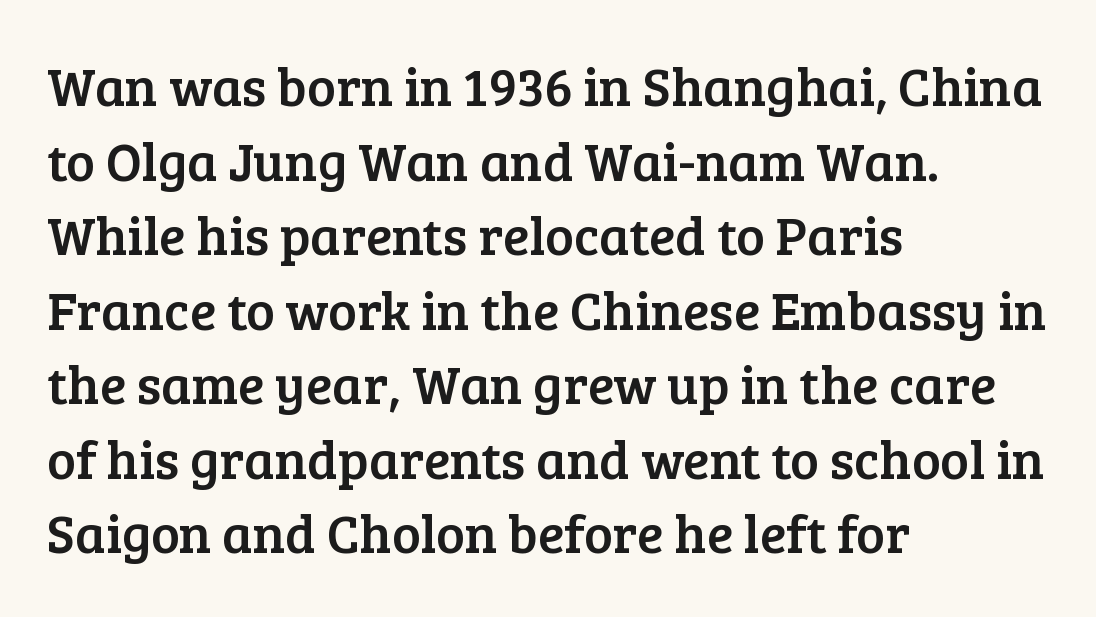
The image shows 54 px serif type, upright; set left-aligned, normal line spacing (1.38x), normal letter spacing, not underlined; low stroke contrast and a medium x-height.
